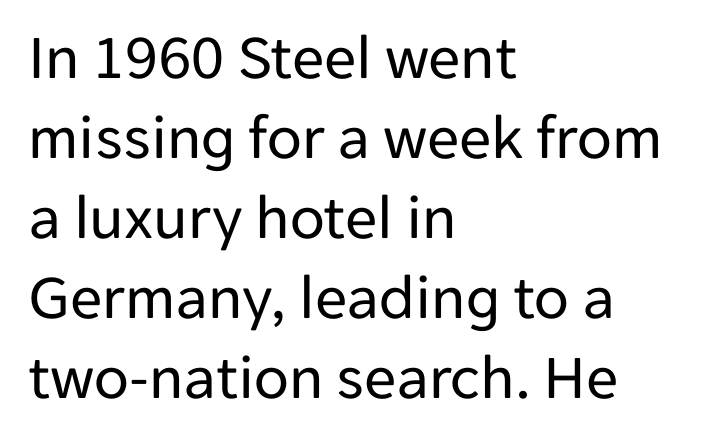
The image shows 64 px regular-weight sans-serif type, upright; set left-aligned, normal line spacing (1.25x), normal letter spacing, not underlined; low stroke contrast and a medium x-height.
